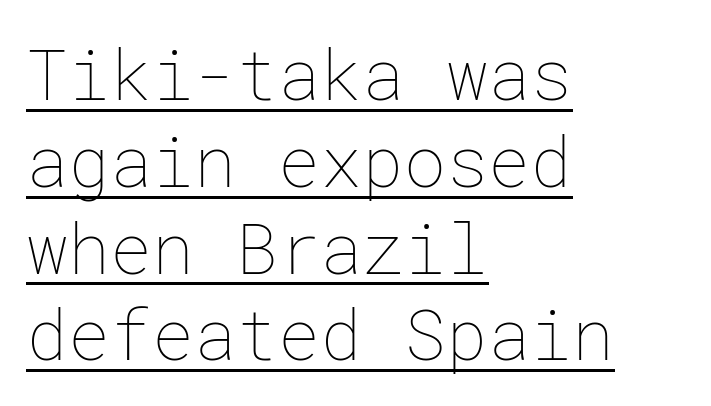
{"italic": "no", "bold": "no", "weight": "thin", "width": "normal", "stroke_contrast": "low", "x_height": "medium", "underline": "yes", "align": "left", "line_spacing_ratio": 1.24, "letter_spacing": "normal", "letter_spacing_em": 0.0, "glyph_px": 70}
